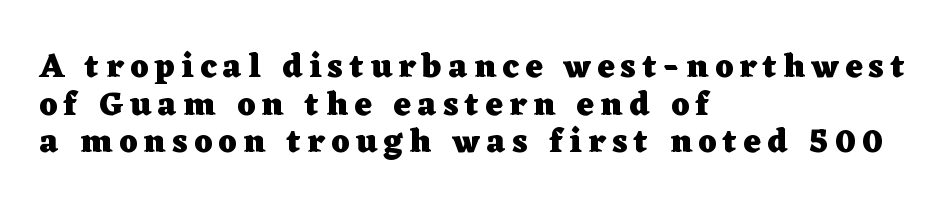
These lines are rendered in a variable-pitch font. If you measured baseline to baseline, you'd find a short distance. This is roman type, the default non-slanted kind. The passage shown is typeset with a serif family. Underline: absent.
